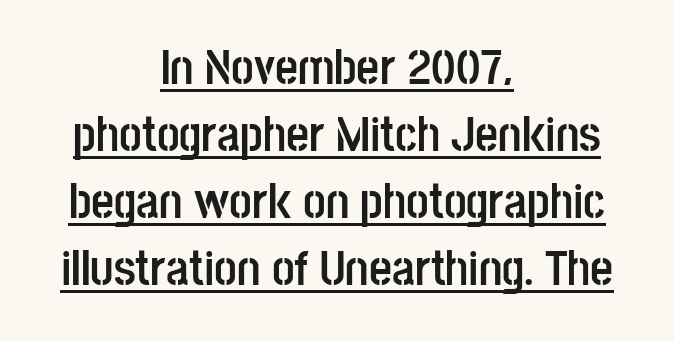
{"serif": "no", "italic": "no", "bold": "yes", "weight": "semibold", "width": "condensed", "stroke_contrast": "low", "x_height": "large", "monospaced": "no", "underline": "yes", "align": "center", "line_spacing": "normal", "line_spacing_ratio": 1.34, "letter_spacing": "normal", "letter_spacing_em": 0.0, "glyph_px": 50}
